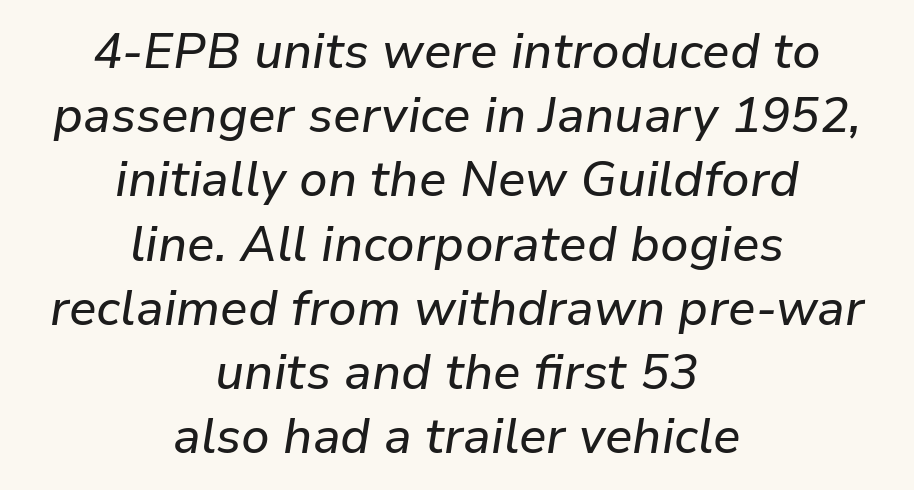
The image shows 49 px text type, italic (leaning right); set centered, normal line spacing (1.31x), normal letter spacing, not underlined; low stroke contrast and a medium x-height.
